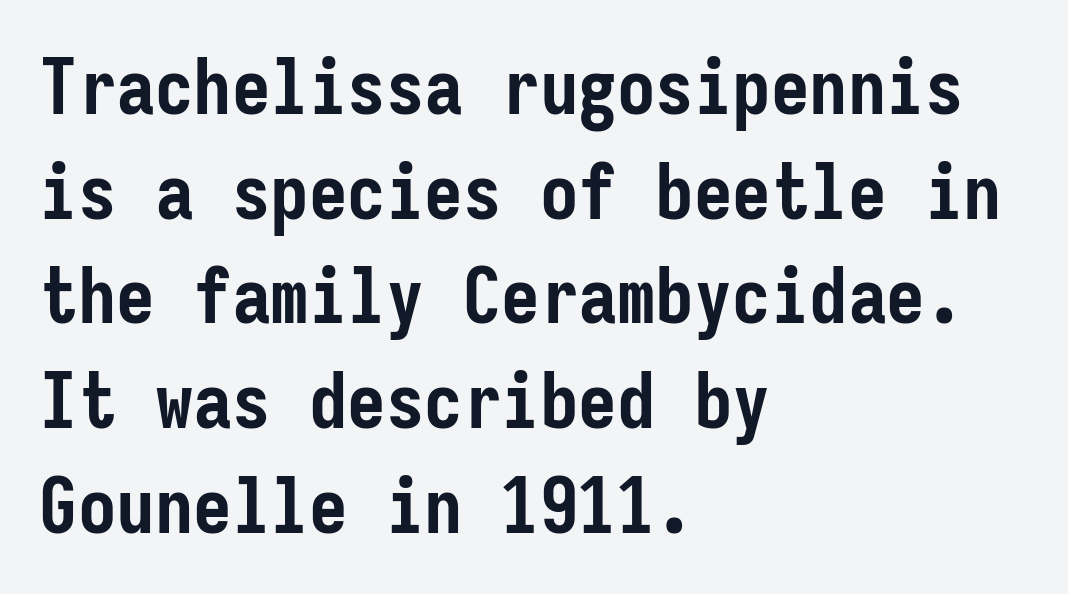
Whoever set this chose a conventional vertical rhythm. A typesetter would call this monospace, since all characters share one set width. You can tell it's not italic because the verticals are truly vertical. Typeset ragged right — the left edge is the straight one. Rule under the text: the space is simply empty.
